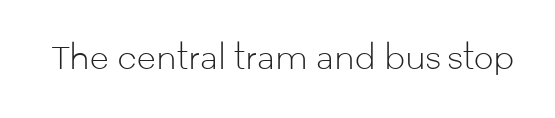
{"serif": "no", "italic": "no", "bold": "no", "weight": "light", "width": "normal", "stroke_contrast": "low", "x_height": "medium", "monospaced": "no", "underline": "no", "letter_spacing": "normal", "letter_spacing_em": 0.0, "glyph_px": 31}
